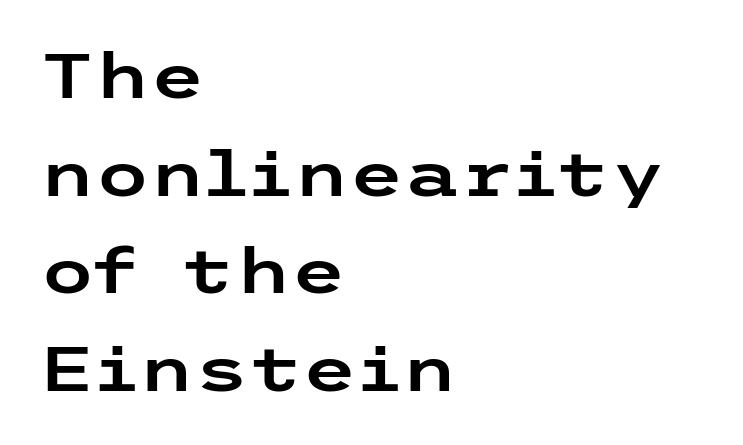
{"serif": "no", "italic": "no", "width": "wide", "stroke_contrast": "low", "x_height": "medium", "underline": "no", "align": "left", "line_spacing": "normal", "line_spacing_ratio": 1.55, "letter_spacing": "normal", "letter_spacing_em": 0.0, "glyph_px": 63}
